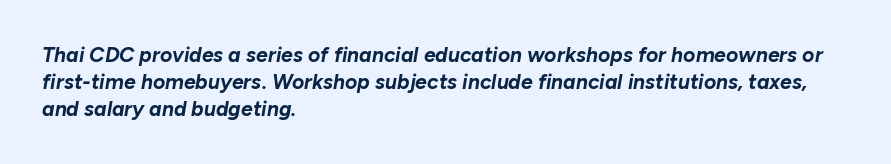
Glance below the letters and you will spot only blank space. Inter-character spacing is left at the font's built-in metrics. The setting favours the left margin, as ordinary paragraphs usually do. Italic: yes, the glyphs are oblique. Look at the stroke-to-counter ratio: heavy, a bold.
